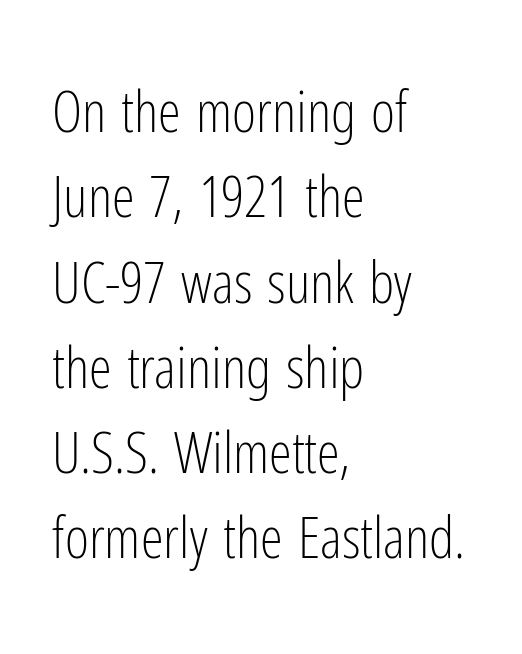
The space directly below the letters is spotless. What stands out about the letter spacing? Nothing — it is the standard amount. The designer left line spacing at the default. Vertical stems look standard width or narrower in stroke. One-word summary of the alignment: left.
